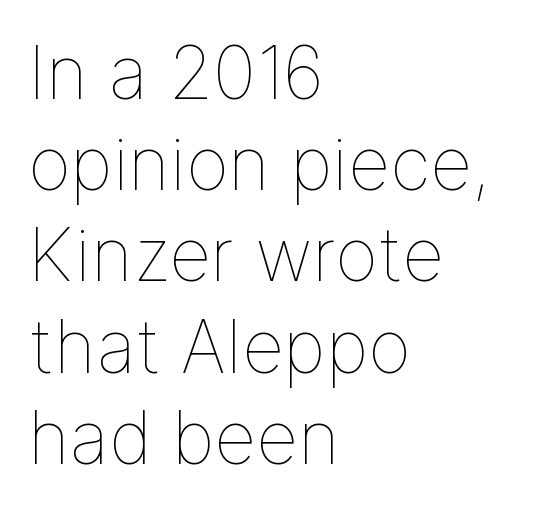
Q: Is the text bold? A: No.
Q: Is the text italic (slanted)? A: No, it is upright.
Q: Is the text underlined? A: No.
Q: How is the paragraph aligned? A: Left-aligned.
Q: Is the spacing between letters normal or unusually wide? A: Normal.
Q: Is the spacing between lines tight, normal or loose? A: Normal.
Q: Width (condensed, normal, or wide)? A: Normal.
Q: Stroke contrast? A: Low.
Q: x-height? A: Medium.
Q: Monospaced? A: No.
